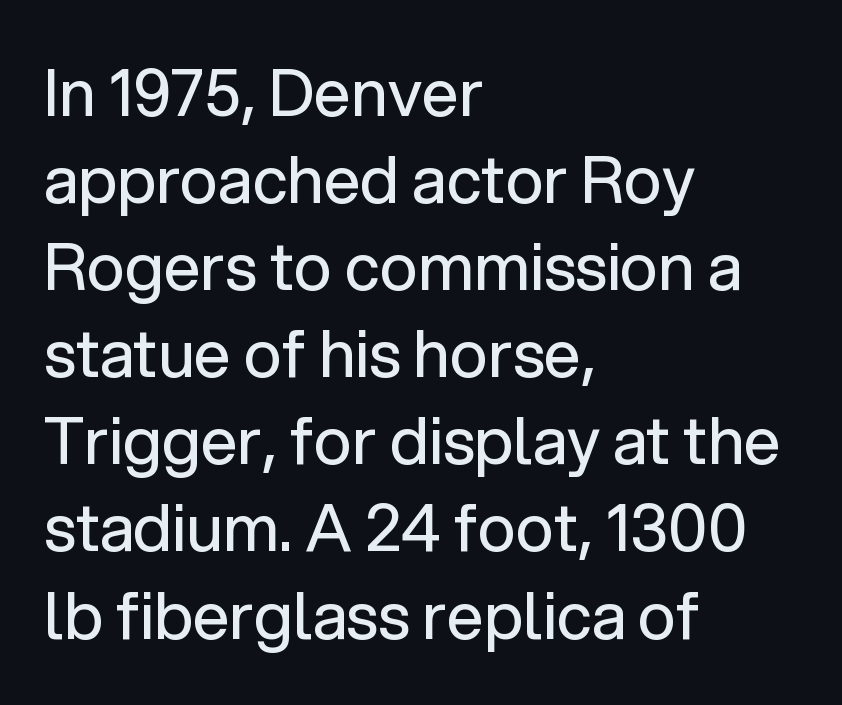
The compositor pushed each line to the left boundary. No extra ink here — the face is not bold. Caption: standard tracking, unaltered. The gap between lines stays unmarked. Look at the bottom of the vertical strokes: they stop flat, with no serifs.
